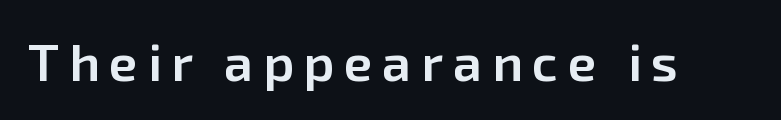
Rendered with straight, roman letterforms. Stroke thickness is moderately raised; the sample reads as semibold. Here the designer chose a conventional face with non-uniform glyph widths. The glyphs are unaccompanied by any horizontal stroke below them.
